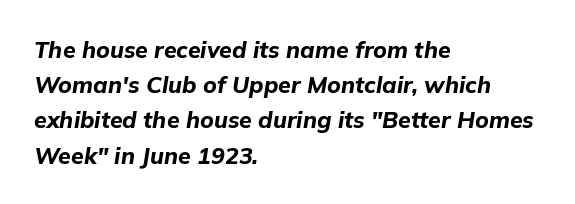
Q: Is the text bold? A: Yes.
Q: Is the text italic (slanted)? A: Yes, it leans right by about 9 degrees.
Q: Is the text underlined? A: No.
Q: How is the paragraph aligned? A: Left-aligned.
Q: Is the spacing between letters normal or unusually wide? A: Normal.
Q: Is the spacing between lines tight, normal or loose? A: Normal.
